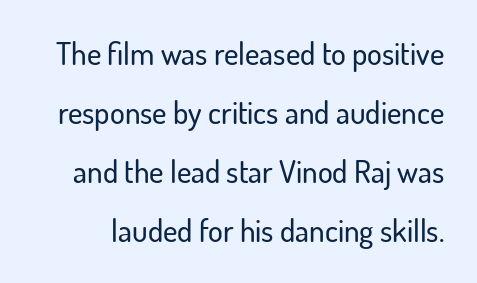
The image shows 31 px sans-serif type, upright; set loose line spacing (1.9x), normal letter spacing, not underlined; low stroke contrast and a small x-height.
